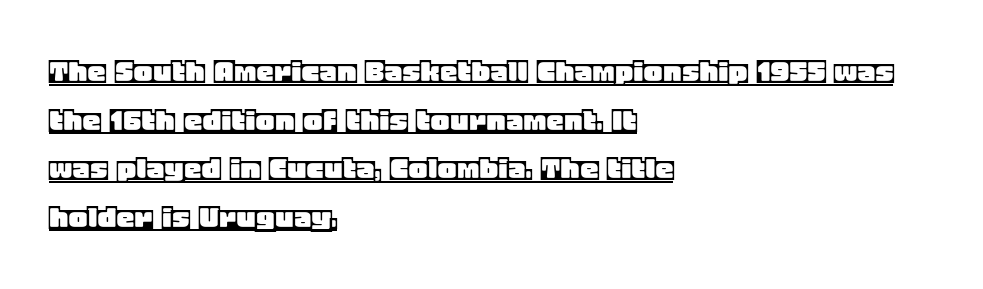
{"italic": "no", "width": "normal", "x_height": "large", "monospaced": "no", "underline": "yes", "align": "left", "line_spacing": "normal", "line_spacing_ratio": 1.35, "letter_spacing": "normal", "letter_spacing_em": 0.0, "glyph_px": 36}
